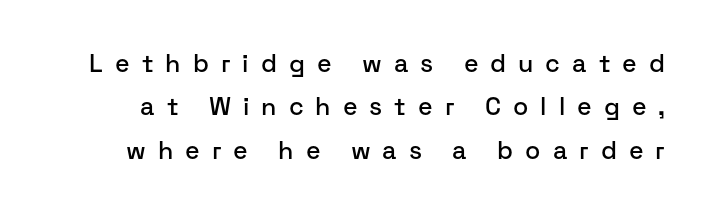
Q: Is the text italic (slanted)? A: No, it is upright.
Q: Is the text underlined? A: No.
Q: Is the spacing between letters normal or unusually wide? A: Unusually wide.
